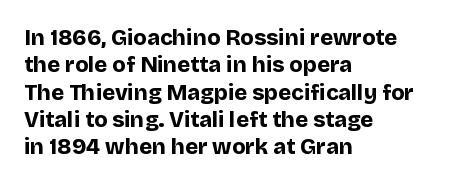
Q: Is the text bold? A: Yes.
Q: Is the text italic (slanted)? A: No, it is upright.
Q: Is the text underlined? A: No.
Q: How is the paragraph aligned? A: Left-aligned.
Q: Is the spacing between letters normal or unusually wide? A: Normal.
